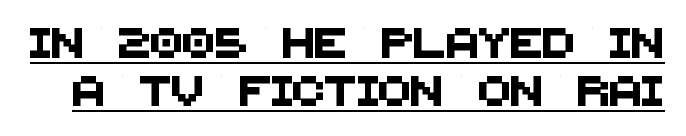
Q: Is the typeface a serif or a sans-serif typeface? A: Sans-serif.
Q: Is the text underlined? A: Yes.
Q: Is the spacing between letters normal or unusually wide? A: Normal.
Q: Is the spacing between lines tight, normal or loose? A: Normal.
Q: Width (condensed, normal, or wide)? A: Normal.
Q: Stroke contrast? A: Medium.
Q: x-height? A: Large.
Q: Monospaced? A: No.
